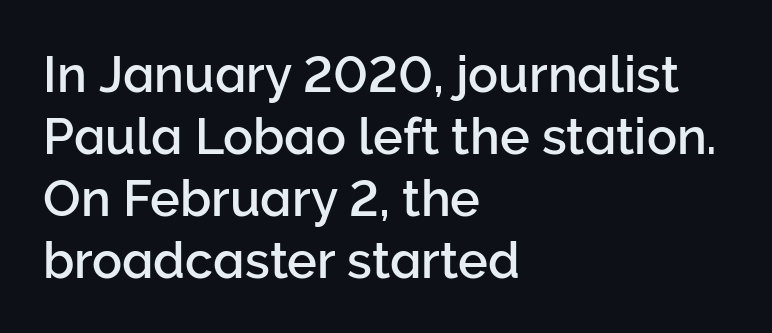
The letters carry no serifs — their stems end cleanly without finishing strokes. Looks like regular typesetting: each glyph gets only the width it needs. Each line starts at the same left margin while the right side varies. Quick note: underline off. The letters sit at their default tracking, neither squeezed nor spread. These lines were composed using upright roman letters.
